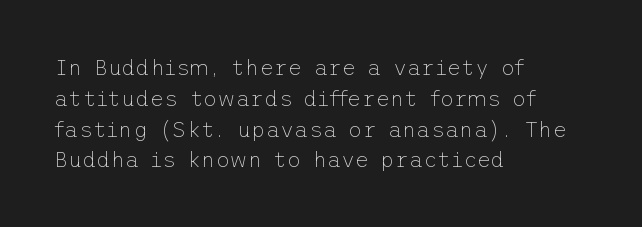
Q: Is the text bold? A: No.
Q: Is the text italic (slanted)? A: No, it is upright.
Q: Is the text underlined? A: No.
Q: How is the paragraph aligned? A: Left-aligned.
Q: Is the spacing between letters normal or unusually wide? A: Normal.
Q: Is the spacing between lines tight, normal or loose? A: Normal.
